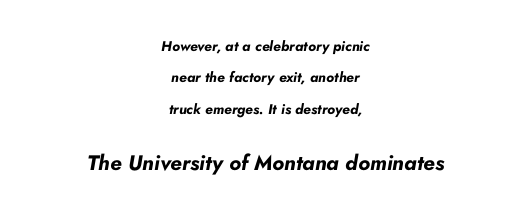
Q: Is the text bold? A: Yes.
Q: Is the text italic (slanted)? A: Yes, it leans right by about 10 degrees.
Q: Is the text underlined? A: No.
Q: How is the paragraph aligned? A: Centered.
Q: Is the spacing between letters normal or unusually wide? A: Normal.
Q: Is the spacing between lines tight, normal or loose? A: Loose.
Q: Which block of text is set in a larger size, the first (top) or the second (bottom)? A: The second (bottom) one.
